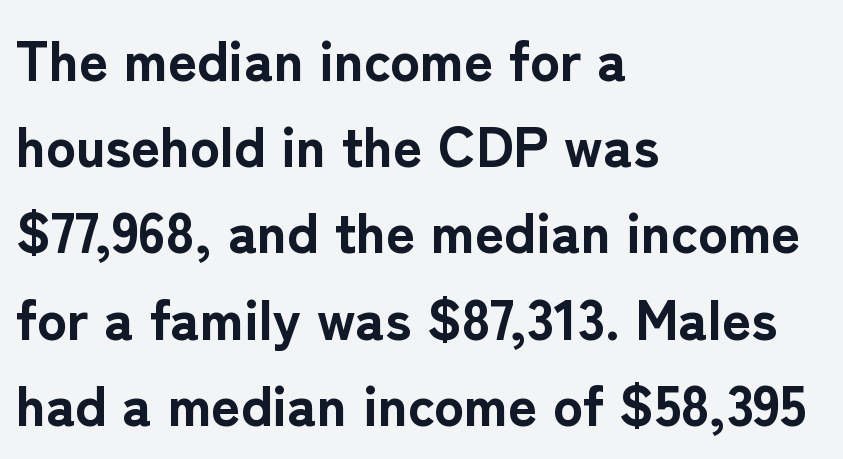
The image shows 56 px bold sans-serif type, upright; set left-aligned, normal line spacing (1.54x), normal letter spacing, not underlined; low stroke contrast and a medium x-height.
